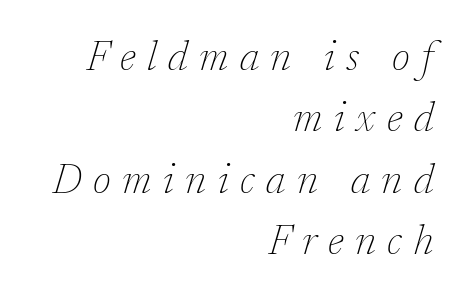
Q: Is the text bold? A: No.
Q: Is the text italic (slanted)? A: Yes, it leans right by about 17 degrees.
Q: Is the typeface a serif or a sans-serif typeface? A: Serif.
Q: Is the text underlined? A: No.
Q: How is the paragraph aligned? A: Right-aligned.
Q: Is the spacing between letters normal or unusually wide? A: Unusually wide.
Q: Is the spacing between lines tight, normal or loose? A: Normal.
Q: Width (condensed, normal, or wide)? A: Normal.
Q: Stroke contrast? A: Low.
Q: x-height? A: Medium.
Q: Monospaced? A: No.
